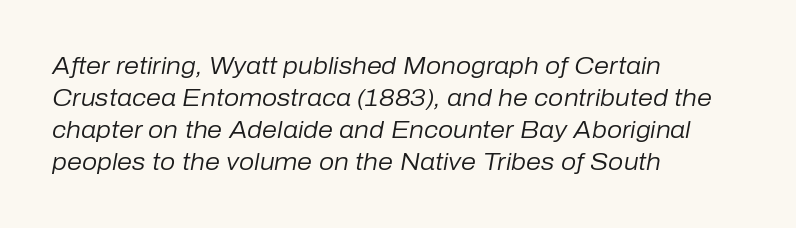
{"italic": "yes", "lean": "right", "slant_degrees": 10, "bold": "no", "underline": "no", "align": "left", "line_spacing": "normal", "line_spacing_ratio": 1.33, "letter_spacing": "normal", "letter_spacing_em": 0.0, "glyph_px": 24}
